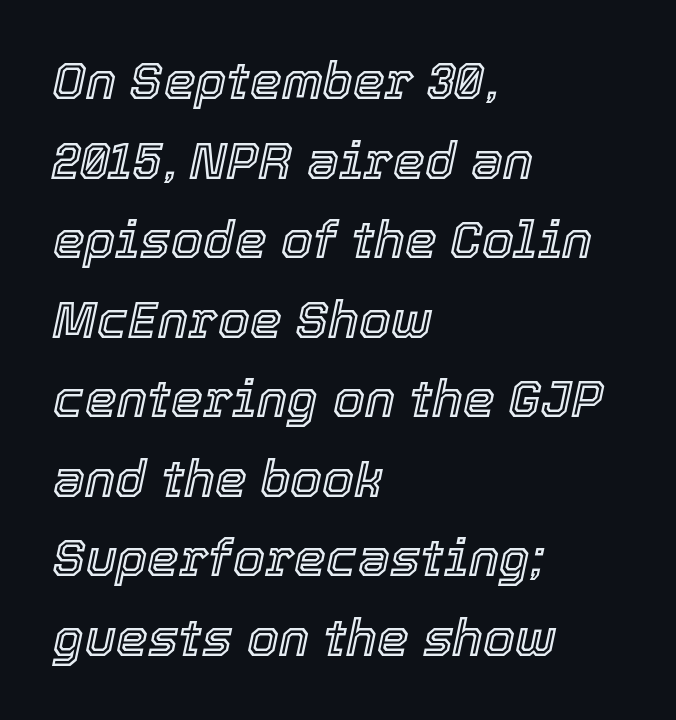
Q: Is the text italic (slanted)? A: Yes, it leans right by about 12 degrees.
Q: Is the text underlined? A: No.
Q: How is the paragraph aligned? A: Left-aligned.
Q: Is the spacing between letters normal or unusually wide? A: Normal.
Q: Is the spacing between lines tight, normal or loose? A: Normal.
Q: Width (condensed, normal, or wide)? A: Normal.
Q: x-height? A: Medium.
Q: Monospaced? A: No.
